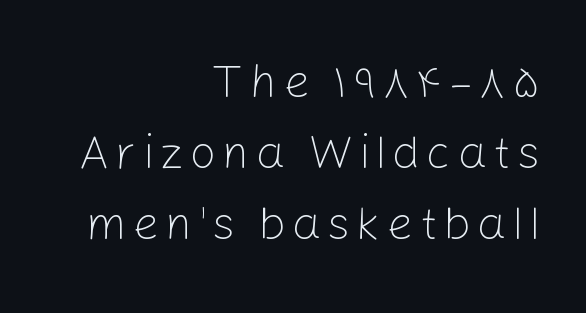
{"serif": "no", "italic": "no", "bold": "no", "weight": "light", "width": "normal", "stroke_contrast": "low", "x_height": "medium", "monospaced": "no", "underline": "no", "align": "right", "line_spacing": "normal", "line_spacing_ratio": 1.51, "glyph_px": 47}
